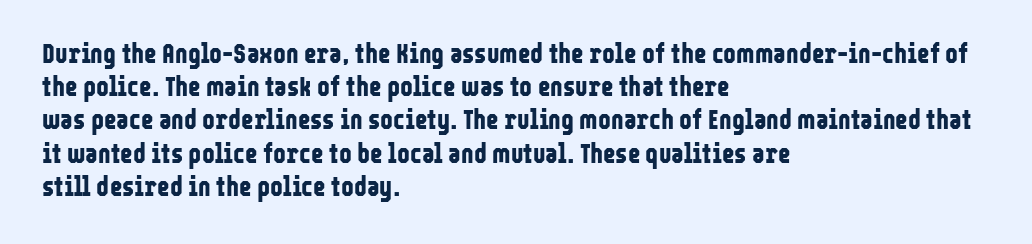
There is no visible air inserted between adjacent glyphs. In terms of weight, the rendering is a true, heavy bold. Visually the block forms a straight wall on the left and a jagged coastline on the right. Lines of text with bare space underneath. If you drew a line through each stem, it would be perfectly vertical.
